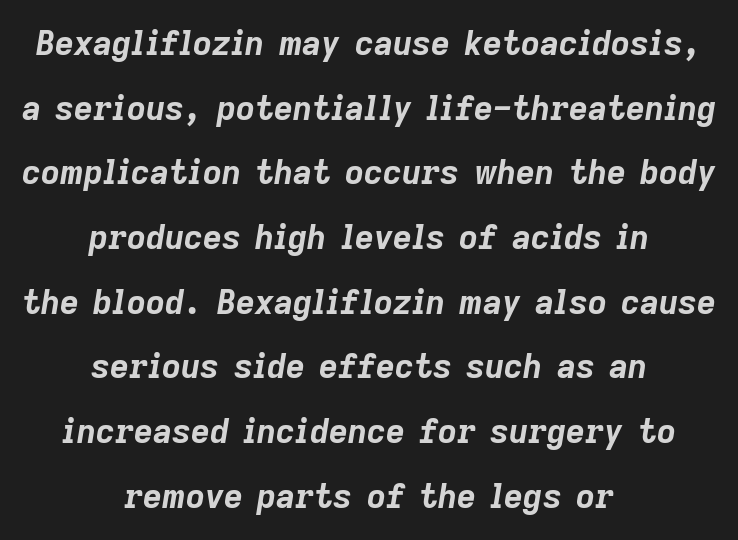
You could not count columns in this text — the font is proportionally spaced. The type is set solid horizontally, with unmodified tracking. Characters are canted at an angle relative to the baseline's perpendicular. Leading: increased. The words here are not underlined. The rendering uses a bold face; every stroke is thick and dark.
